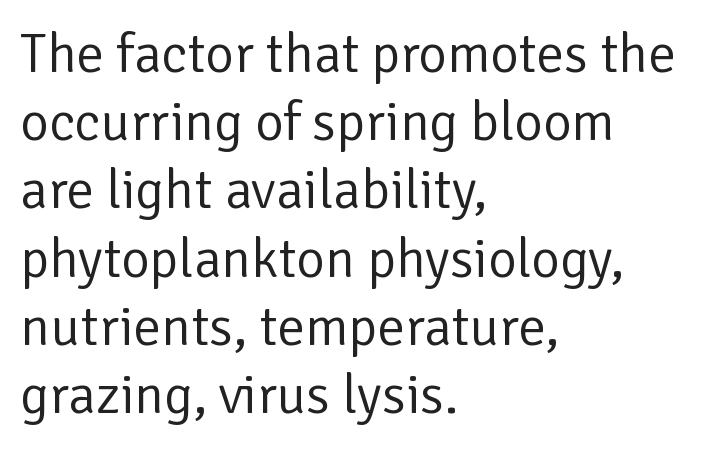
Character widths vary here, with narrow letters taking less room than wide ones. Stroke terminals: plain, sans-serif. Do the letters lean? They stand straight. Line starts are locked; line ends wander.
